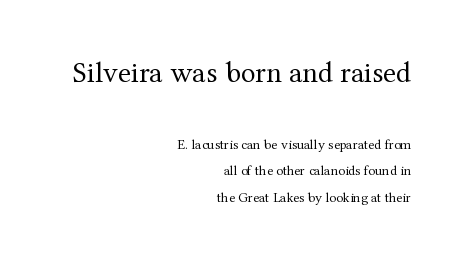
Caption: upper text group enlarged, lower text group reduced. Only glyphs here, with clear space below each row. Horizontally, the lines are justified to the trailing edge only. Is the stroke heavy? The answer is a plain regular-or-lighter. The line texture is even and compact thanks to regular tracking.
